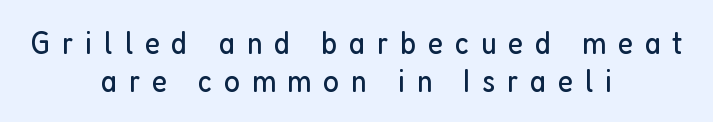
Q: Is the text bold? A: No.
Q: Is the text italic (slanted)? A: No, it is upright.
Q: Is the typeface a serif or a sans-serif typeface? A: Sans-serif.
Q: Is the text underlined? A: No.
Q: How is the paragraph aligned? A: Centered.
Q: Is the spacing between letters normal or unusually wide? A: Unusually wide.
Q: Width (condensed, normal, or wide)? A: Condensed.
Q: Stroke contrast? A: Low.
Q: x-height? A: Medium.
Q: Monospaced? A: No.
